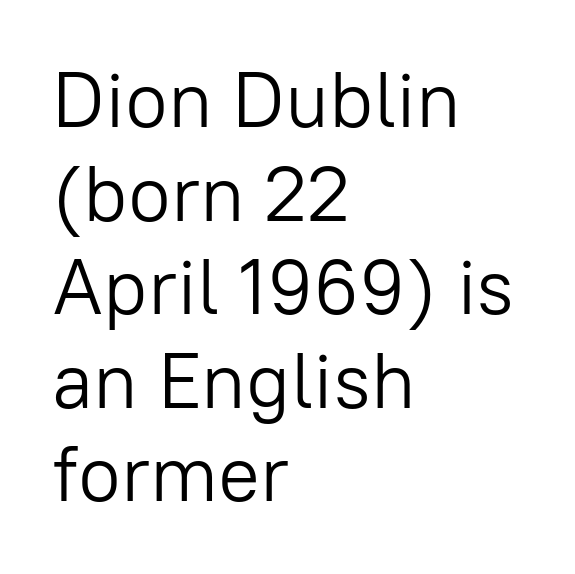
You could not count columns in this text — the font is proportionally spaced. Beneath every word, the page is bare. Here the glyphs are tracked normally, forming tight word shapes. Vertical strokes here are truly vertical. In CSS terms this would be text-align: left. No heavy texture on the line: the type isn't bold.
